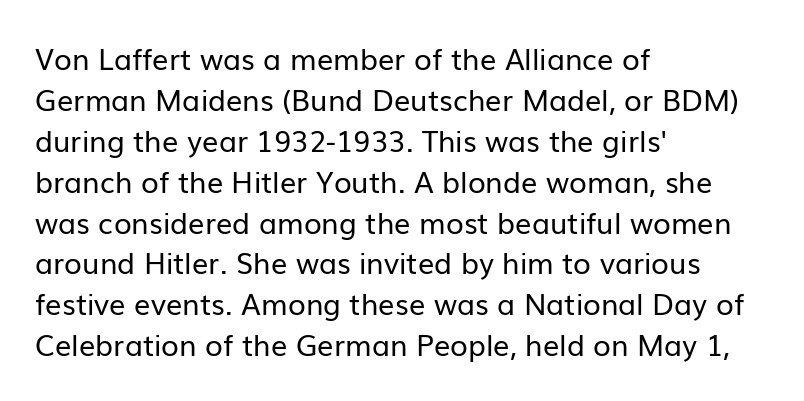
The image shows 29 px regular-weight sans-serif type, upright; set left-aligned, normal line spacing (1.41x), normal letter spacing, not underlined; low stroke contrast and a medium x-height.
